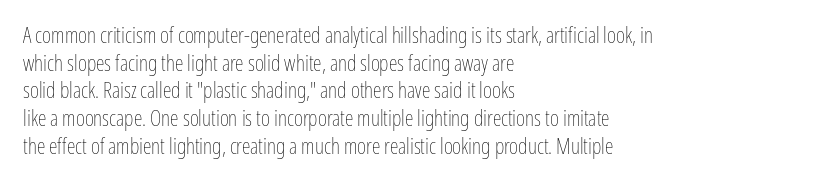
{"italic": "no", "bold": "no", "underline": "no", "align": "left", "line_spacing": "normal", "line_spacing_ratio": 1.26, "letter_spacing": "normal", "letter_spacing_em": 0.0, "glyph_px": 22}
